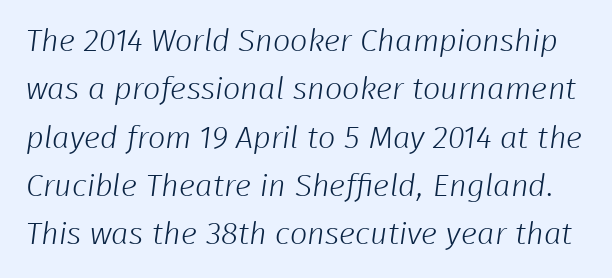
{"serif": "no", "bold": "no", "weight": "light", "width": "normal", "stroke_contrast": "low", "x_height": "medium", "monospaced": "no", "underline": "no", "line_spacing": "normal", "line_spacing_ratio": 1.56, "letter_spacing": "normal", "letter_spacing_em": 0.0, "glyph_px": 31}
